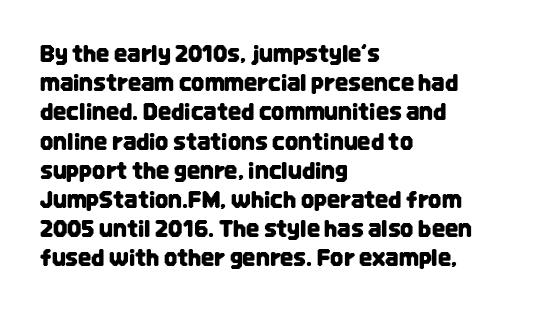
Q: Is the text italic (slanted)? A: No, it is upright.
Q: Is the text underlined? A: No.
Q: How is the paragraph aligned? A: Left-aligned.
Q: Is the spacing between letters normal or unusually wide? A: Normal.
Q: Is the spacing between lines tight, normal or loose? A: Normal.
